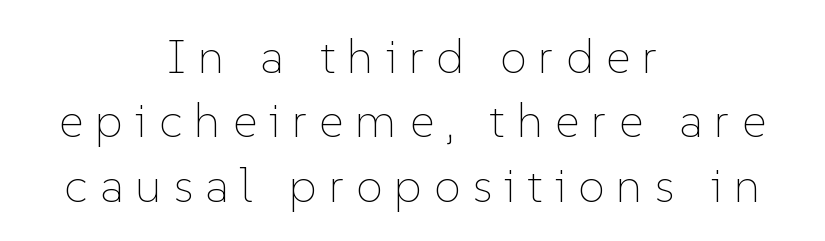
The image shows 48 px thin type, upright; set centered, normal line spacing (1.34x), unusually wide letter spacing (+0.25 em), not underlined; low stroke contrast and a medium x-height.
